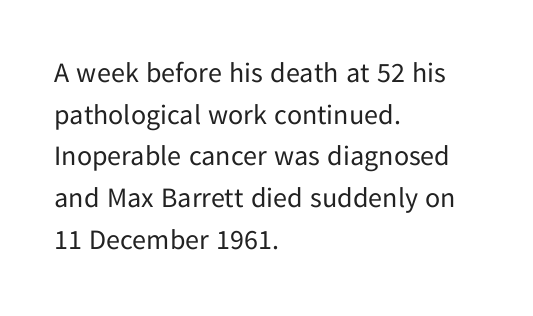
Clear beneath every line of the passage. The rows are spaced the way most documents space them. The tracking reads as untouched default to a designer's eye. The characters are drawn with everyday or finer stroke widths.
